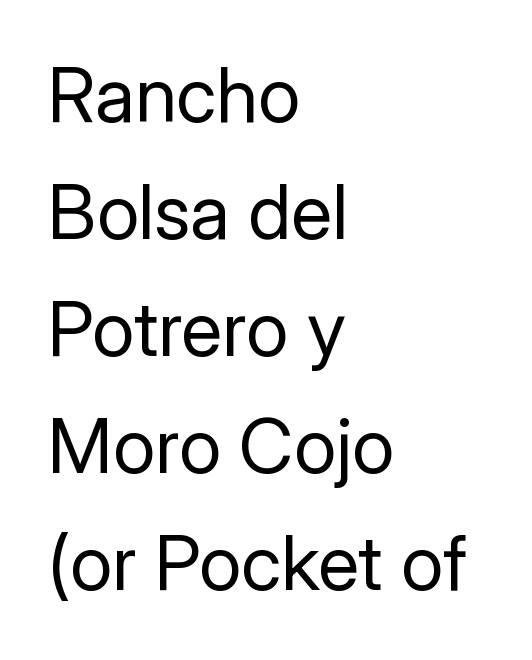
Q: Is the text bold? A: No.
Q: Is the text italic (slanted)? A: No, it is upright.
Q: Is the typeface a serif or a sans-serif typeface? A: Sans-serif.
Q: Is the text underlined? A: No.
Q: How is the paragraph aligned? A: Left-aligned.
Q: Is the spacing between letters normal or unusually wide? A: Normal.
Q: Is the spacing between lines tight, normal or loose? A: Normal.
Q: Width (condensed, normal, or wide)? A: Normal.
Q: Stroke contrast? A: Low.
Q: x-height? A: Medium.
Q: Monospaced? A: No.
